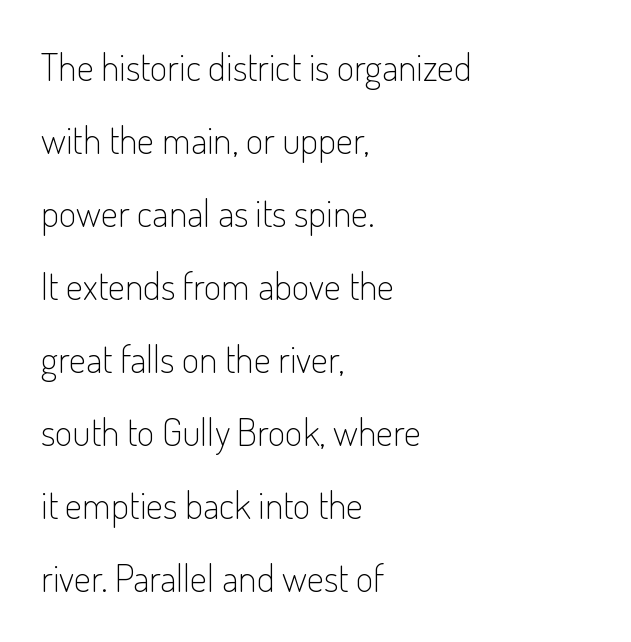
Q: Is the text bold? A: No.
Q: Is the text italic (slanted)? A: No, it is upright.
Q: Is the typeface a serif or a sans-serif typeface? A: Sans-serif.
Q: Is the text underlined? A: No.
Q: How is the paragraph aligned? A: Left-aligned.
Q: Is the spacing between letters normal or unusually wide? A: Normal.
Q: Is the spacing between lines tight, normal or loose? A: Loose.
Q: Width (condensed, normal, or wide)? A: Condensed.
Q: Stroke contrast? A: Low.
Q: x-height? A: Small.
Q: Monospaced? A: No.
